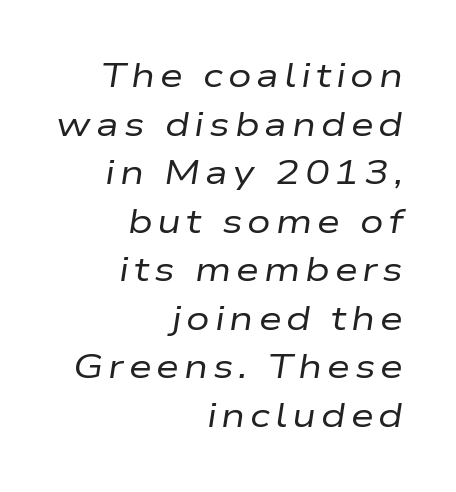
The image shows 33 px regular-weight, wide type, italic (leaning right); set right-aligned, normal line spacing (1.47x), not underlined; low stroke contrast and a medium x-height.
